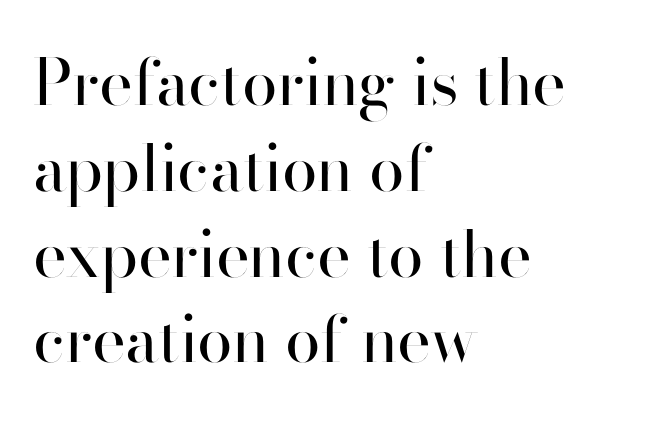
Q: Is the text bold? A: No.
Q: Is the text italic (slanted)? A: No, it is upright.
Q: Is the typeface a serif or a sans-serif typeface? A: Sans-serif.
Q: Is the text underlined? A: No.
Q: How is the paragraph aligned? A: Left-aligned.
Q: Is the spacing between letters normal or unusually wide? A: Normal.
Q: Is the spacing between lines tight, normal or loose? A: Normal.
Q: Width (condensed, normal, or wide)? A: Normal.
Q: Stroke contrast? A: High.
Q: x-height? A: Small.
Q: Monospaced? A: No.
